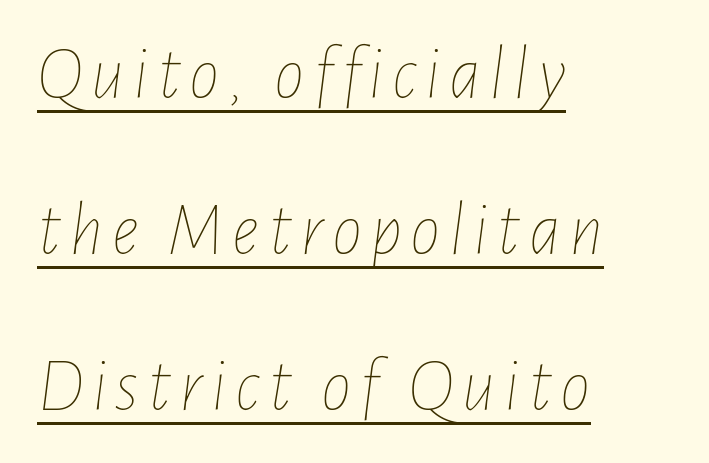
The image shows 76 px thin, condensed type, italic (leaning right); set left-aligned, loose line spacing (2.05x), underlined; low stroke contrast and a medium x-height.
